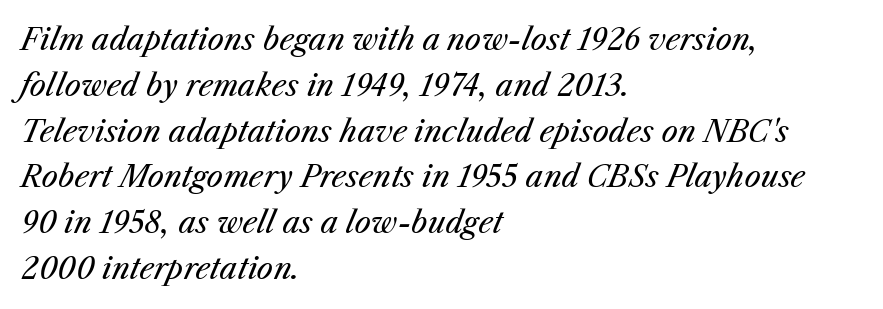
Does the leading feel generous? No, just average. Proportional: the letters do not fall into vertical columns. The weight tops out at a normal text grade. Where is the straight margin? On the left.
